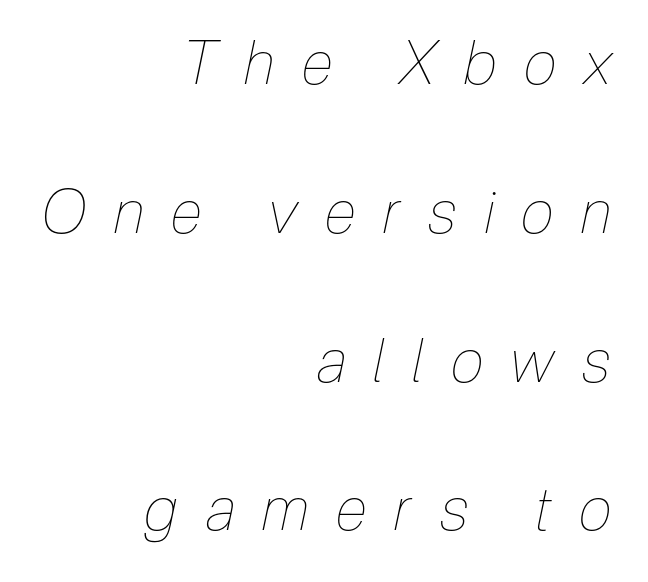
Weight class: somewhere from thin through regular. The lines are quadded right. The specimen omits any rule beneath the text block's lines. Baseline-to-baseline distance is far greater than the letter height.
